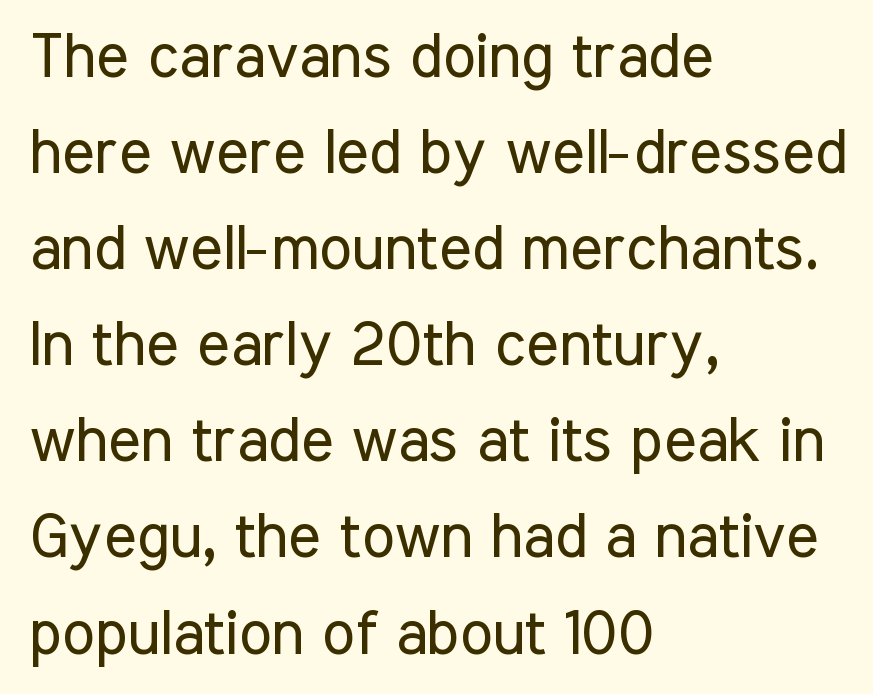
The image shows 62 px regular-weight, condensed sans-serif type, upright; set left-aligned, normal line spacing (1.55x), normal letter spacing, not underlined; low stroke contrast and a medium x-height.
